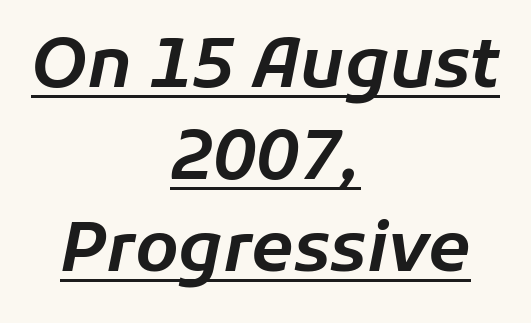
The image shows 69 px text type, italic (leaning right); set centered, normal line spacing (1.33x), normal letter spacing, underlined; low stroke contrast and a medium x-height.
